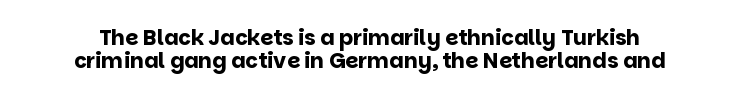
Weight: bold. Default kerning and tracking; the words read as compact shapes. You can tell it's not italic because the verticals are truly vertical. Compared with typical paragraphs, the rows here are closer together.
